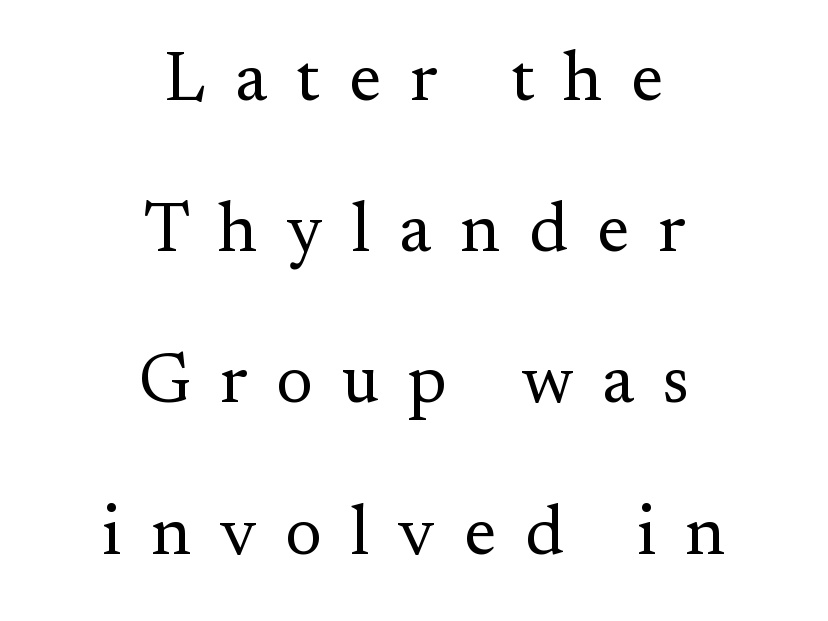
{"serif": "yes", "italic": "no", "bold": "no", "weight": "regular", "width": "normal", "stroke_contrast": "medium", "x_height": "small", "monospaced": "no", "underline": "no", "align": "center", "line_spacing": "loose", "line_spacing_ratio": 2.16, "letter_spacing": "wide", "letter_spacing_em": 0.41, "glyph_px": 70}
